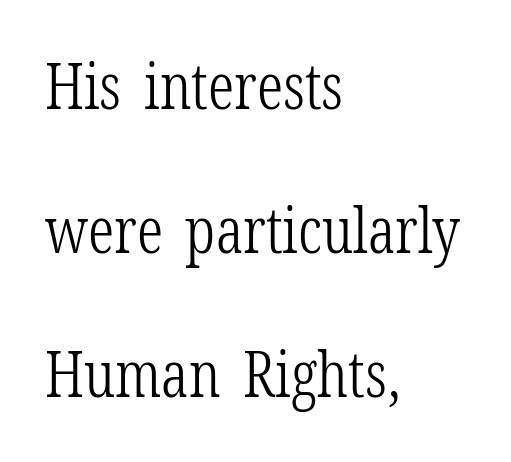
The image shows 64 px light, condensed serif type, upright; set left-aligned, loose line spacing (2.25x), normal letter spacing, not underlined; low stroke contrast and a medium x-height.
